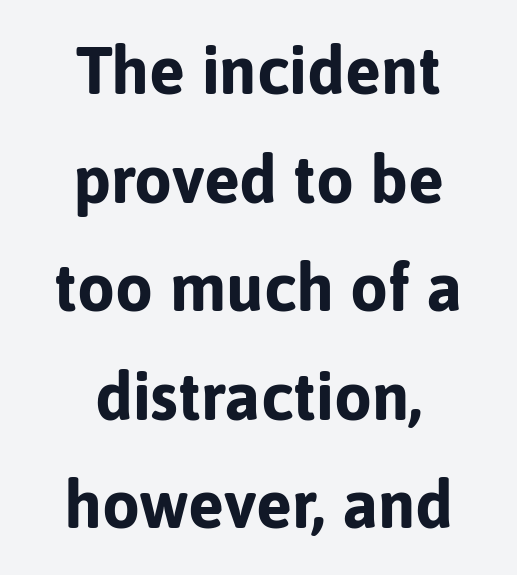
Q: Is the text bold? A: Yes.
Q: Is the text italic (slanted)? A: No, it is upright.
Q: Is the typeface a serif or a sans-serif typeface? A: Sans-serif.
Q: Is the text underlined? A: No.
Q: How is the paragraph aligned? A: Centered.
Q: Is the spacing between letters normal or unusually wide? A: Normal.
Q: Is the spacing between lines tight, normal or loose? A: Normal.
Q: Width (condensed, normal, or wide)? A: Normal.
Q: Stroke contrast? A: Low.
Q: x-height? A: Medium.
Q: Monospaced? A: No.
